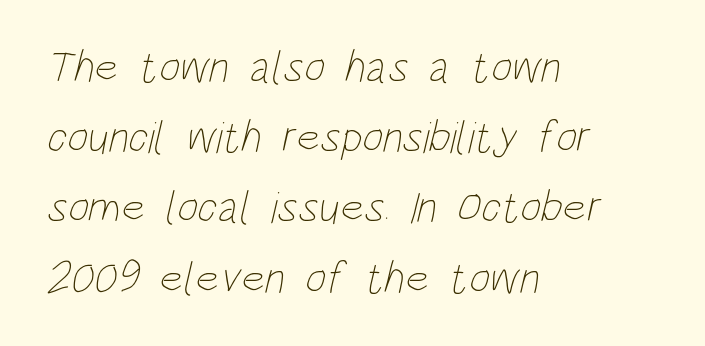
Is the letter spacing exaggerated? No — it looks like the ordinary default. Where is the straight margin? On the left. The strip under each line holds only bare page. If you measured baseline to baseline, you'd find a middling distance. Ink coverage per letter is moderate at most.
